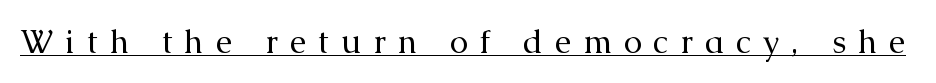
The image shows 33 px regular-weight serif type, upright; set unusually wide letter spacing (+0.36 em), underlined; medium stroke contrast and a medium x-height.
